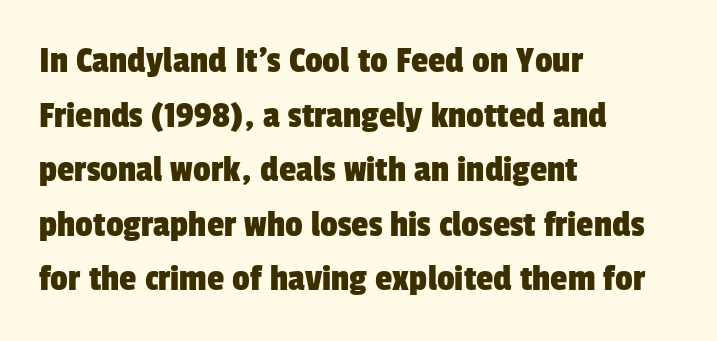
{"serif": "no", "width": "condensed", "stroke_contrast": "low", "x_height": "medium", "monospaced": "no", "underline": "no", "align": "left", "line_spacing": "normal", "line_spacing_ratio": 1.4, "letter_spacing": "normal", "letter_spacing_em": 0.0, "glyph_px": 39}
